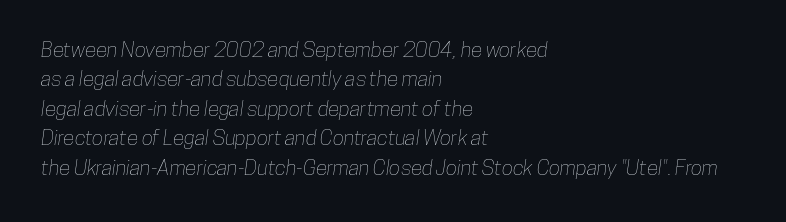
{"underline": "no", "align": "left", "line_spacing": "normal", "line_spacing_ratio": 1.4, "letter_spacing": "normal", "letter_spacing_em": 0.0, "glyph_px": 21}
